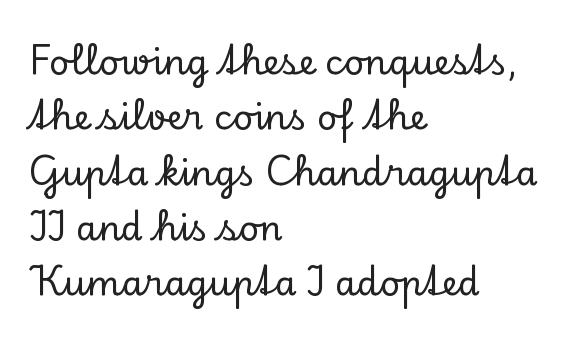
The image shows 35 px text type, upright; set left-aligned, normal line spacing (1.58x), normal letter spacing, not underlined; low stroke contrast and a small x-height.
